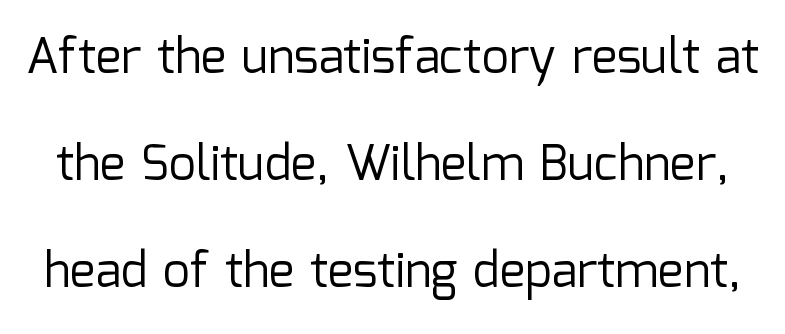
The image shows 48 px regular-weight sans-serif type, upright; set loose line spacing (2.23x), normal letter spacing, not underlined; low stroke contrast and a medium x-height.
